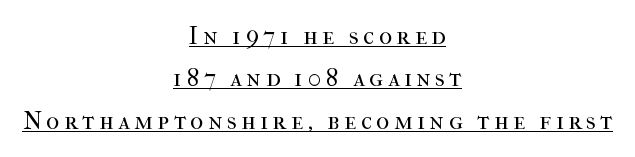
{"italic": "no", "bold": "no", "underline": "yes", "align": "center", "line_spacing": "normal", "line_spacing_ratio": 1.7, "glyph_px": 25}
